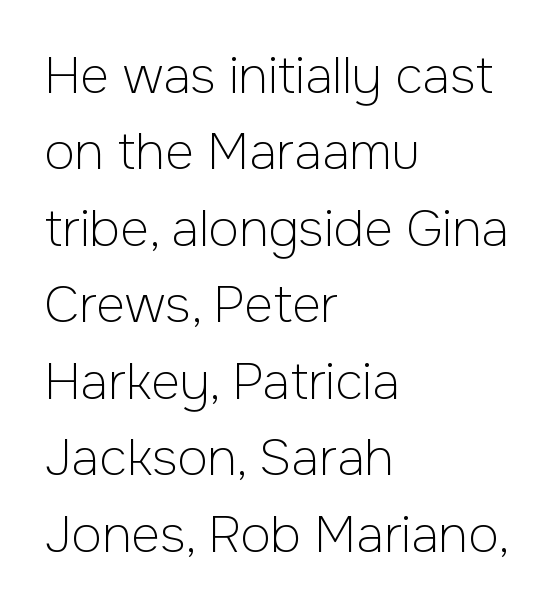
{"serif": "no", "italic": "no", "bold": "no", "weight": "light", "width": "normal", "stroke_contrast": "low", "x_height": "medium", "monospaced": "no", "underline": "no", "align": "left", "line_spacing": "normal", "line_spacing_ratio": 1.53, "letter_spacing": "normal", "letter_spacing_em": 0.0, "glyph_px": 50}
